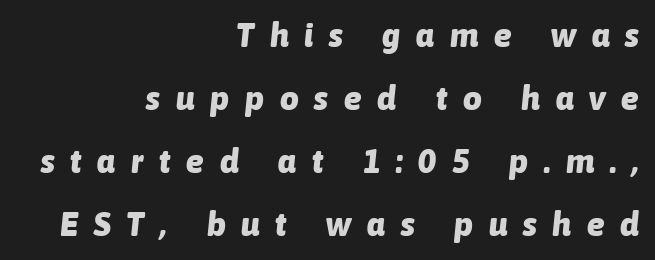
{"italic": "yes", "lean": "right", "slant_degrees": 6, "bold": "yes", "weight": "heavy", "width": "normal", "stroke_contrast": "low", "x_height": "medium", "monospaced": "no", "underline": "no", "align": "right", "line_spacing": "loose", "line_spacing_ratio": 1.91, "letter_spacing": "wide", "letter_spacing_em": 0.48, "glyph_px": 33}
